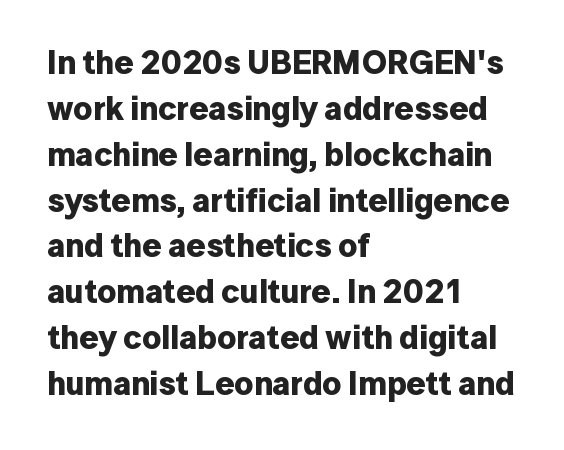
{"serif": "no", "italic": "no", "bold": "yes", "weight": "bold", "width": "normal", "stroke_contrast": "low", "x_height": "medium", "monospaced": "no", "underline": "no", "align": "left", "line_spacing": "normal", "line_spacing_ratio": 1.39, "letter_spacing": "normal", "letter_spacing_em": 0.0, "glyph_px": 33}
